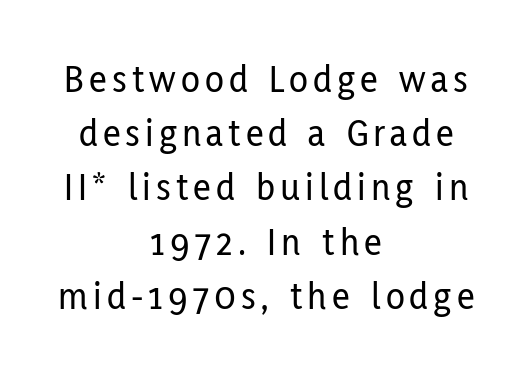
Q: Is the text italic (slanted)? A: No, it is upright.
Q: Is the typeface a serif or a sans-serif typeface? A: Sans-serif.
Q: Is the text underlined? A: No.
Q: How is the paragraph aligned? A: Centered.
Q: Is the spacing between lines tight, normal or loose? A: Normal.
Q: Width (condensed, normal, or wide)? A: Condensed.
Q: Stroke contrast? A: Low.
Q: x-height? A: Medium.
Q: Monospaced? A: No.
